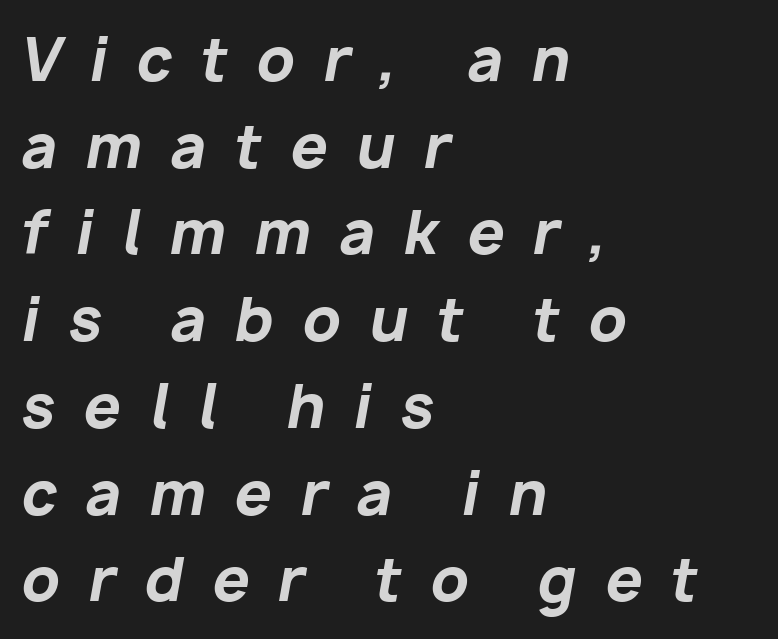
Q: Is the text bold? A: Yes.
Q: Is the text italic (slanted)? A: Yes, it leans right by about 10 degrees.
Q: Is the text underlined? A: No.
Q: How is the paragraph aligned? A: Left-aligned.
Q: Is the spacing between letters normal or unusually wide? A: Unusually wide.
Q: Is the spacing between lines tight, normal or loose? A: Normal.
Q: Width (condensed, normal, or wide)? A: Normal.
Q: Stroke contrast? A: Low.
Q: x-height? A: Medium.
Q: Monospaced? A: No.
